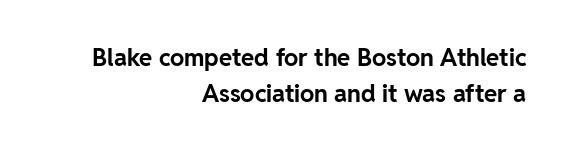
The image shows 24 px bold type, upright; set right-aligned, normal line spacing (1.52x), normal letter spacing, not underlined.
